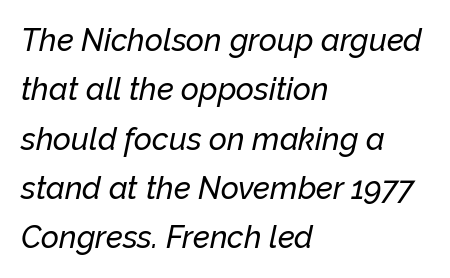
{"italic": "yes", "lean": "right", "slant_degrees": 12, "width": "normal", "stroke_contrast": "low", "x_height": "medium", "monospaced": "no", "underline": "no", "align": "left", "line_spacing": "normal", "line_spacing_ratio": 1.59, "letter_spacing": "normal", "letter_spacing_em": 0.0, "glyph_px": 31}
